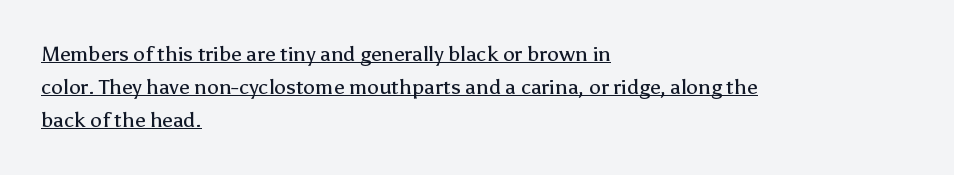
The image shows 21 px text type, upright; set left-aligned, normal line spacing (1.58x), normal letter spacing, underlined.
